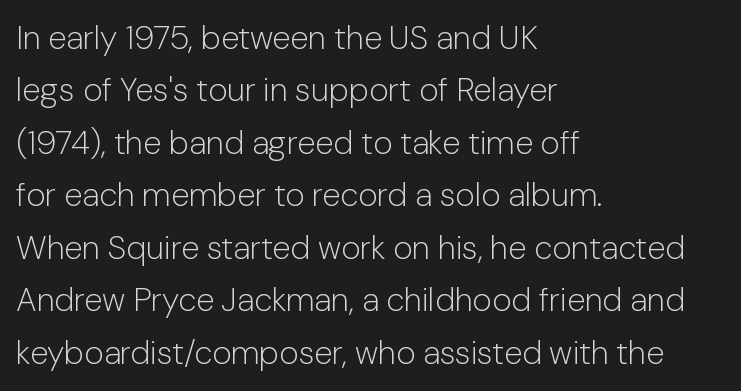
The image shows 33 px light sans-serif type, upright; set left-aligned, normal line spacing (1.59x), normal letter spacing, not underlined; low stroke contrast and a medium x-height.
